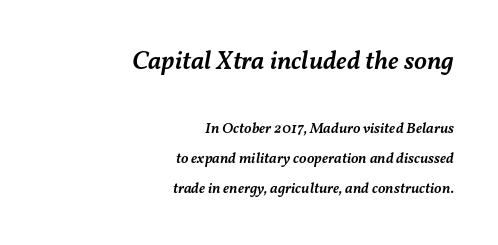
Q: Is the text bold? A: Semi-bold.
Q: Is the text italic (slanted)? A: Yes, it leans right by about 11 degrees.
Q: Is the text underlined? A: No.
Q: How is the paragraph aligned? A: Right-aligned.
Q: Is the spacing between letters normal or unusually wide? A: Normal.
Q: Is the spacing between lines tight, normal or loose? A: Loose.
Q: Which block of text is set in a larger size, the first (top) or the second (bottom)? A: The first (top) one.
